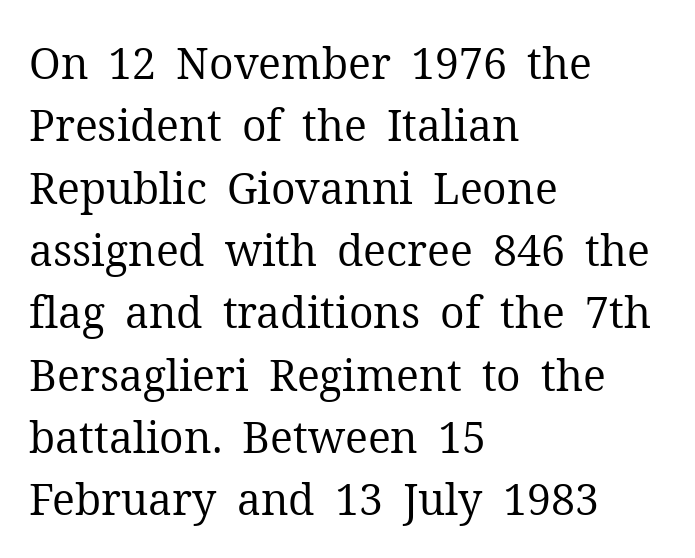
Type without underlining. This rendering leaves character spacing at its baseline value. The typesetting does not lean heavy: it is not bold. Notice how descenders clear the ascenders below comfortably — that's standard leading.
